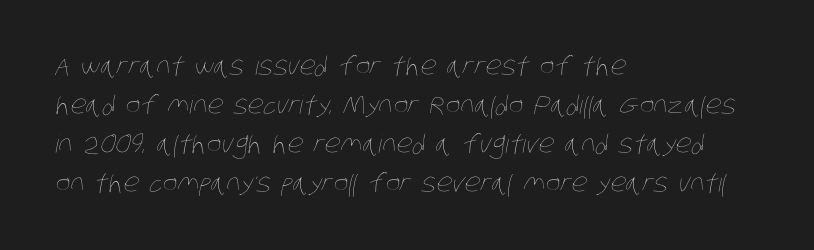
{"bold": "no", "underline": "no", "align": "left", "line_spacing": "normal", "line_spacing_ratio": 1.56, "letter_spacing": "normal", "letter_spacing_em": 0.0, "glyph_px": 25}
